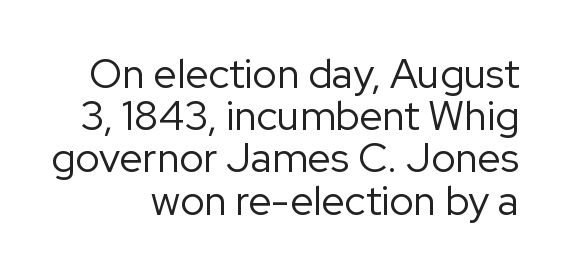
{"serif": "no", "italic": "no", "bold": "no", "weight": "regular", "width": "normal", "stroke_contrast": "low", "x_height": "medium", "monospaced": "no", "underline": "no", "line_spacing": "tight", "line_spacing_ratio": 1.03, "letter_spacing": "normal", "letter_spacing_em": 0.0, "glyph_px": 41}
